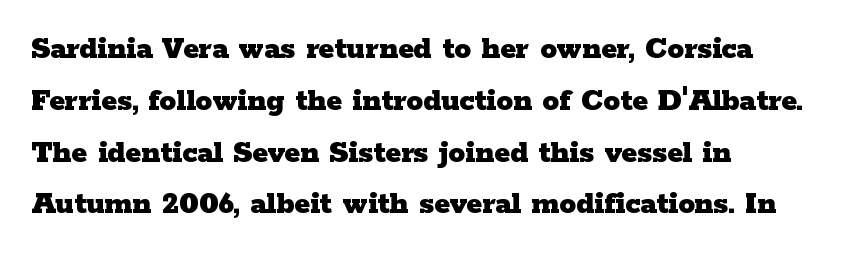
The image shows 33 px heavy, wide serif type, upright; set left-aligned, normal line spacing (1.57x), normal letter spacing, not underlined; low stroke contrast and a medium x-height.
